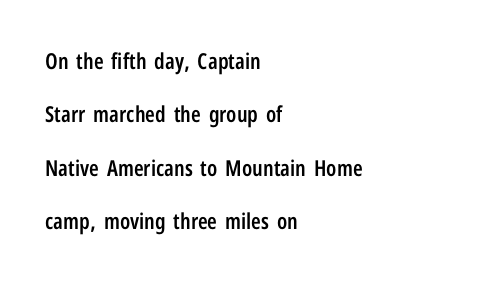
Does the lettering tilt? It doesn't — this is upright. Loosely led — the rows are spread out. This sample uses plain, unmodified letter spacing. The strip under each line holds only bare page. The rendering uses a semibold face; strokes are thickened but not to full bold.
